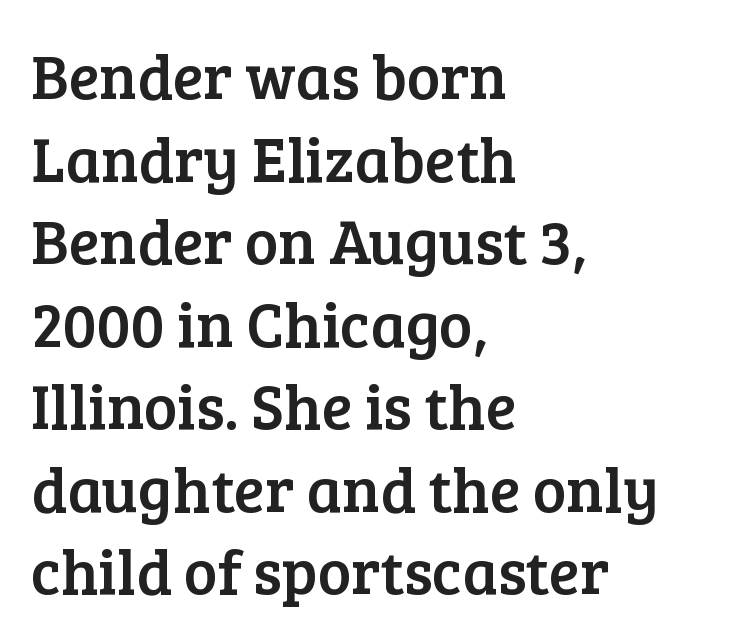
Q: Is the text italic (slanted)? A: No, it is upright.
Q: Is the typeface a serif or a sans-serif typeface? A: Serif.
Q: Is the text underlined? A: No.
Q: How is the paragraph aligned? A: Left-aligned.
Q: Is the spacing between letters normal or unusually wide? A: Normal.
Q: Is the spacing between lines tight, normal or loose? A: Normal.
Q: Width (condensed, normal, or wide)? A: Normal.
Q: Stroke contrast? A: Low.
Q: x-height? A: Medium.
Q: Monospaced? A: No.
